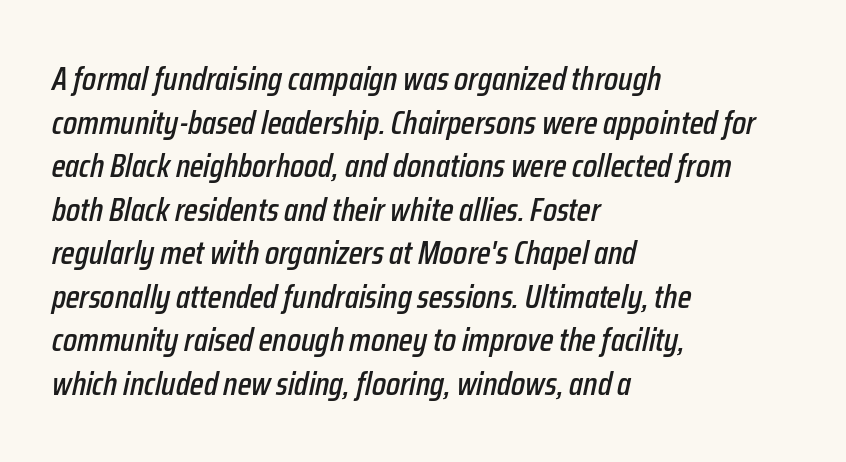
{"italic": "yes", "lean": "right", "slant_degrees": 12, "width": "condensed", "stroke_contrast": "low", "x_height": "medium", "monospaced": "no", "underline": "no", "align": "left", "line_spacing": "normal", "line_spacing_ratio": 1.32, "letter_spacing": "normal", "letter_spacing_em": 0.0, "glyph_px": 33}
